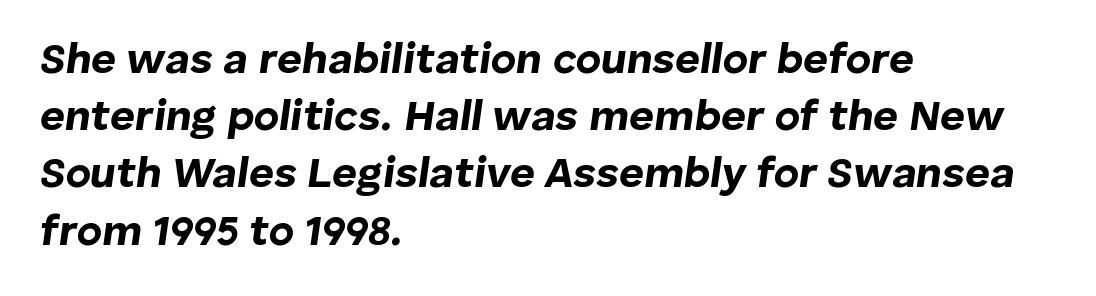
The image shows 43 px bold type, italic (leaning right); set left-aligned, normal line spacing (1.33x), normal letter spacing, not underlined; low stroke contrast and a medium x-height.
